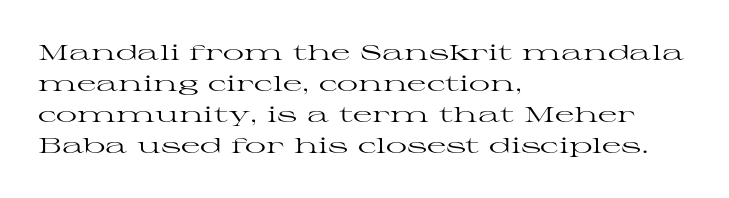
The image shows 21 px text type, upright; set left-aligned, normal line spacing (1.47x), normal letter spacing, not underlined.
